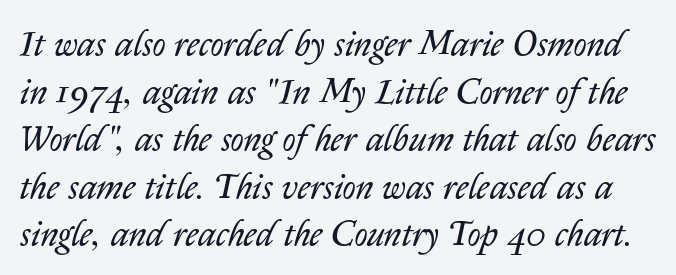
Underlining? Definitely not there. Italic: yes, the glyphs are oblique. Is the type heavy? It reads as light-to-regular instead. Nobody touched the tracking dial on this one. The rendering uses natural spacing where letterforms have individual widths. The block of text has a typical density, with ordinary space between rows.
